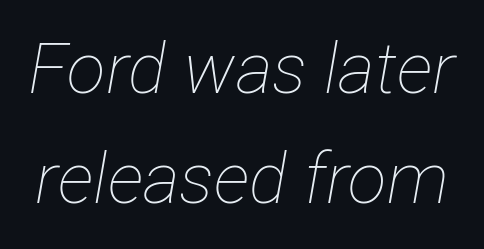
The image shows 71 px thin, condensed type, italic (leaning right); set normal line spacing (1.55x), normal letter spacing, not underlined; low stroke contrast and a medium x-height.
